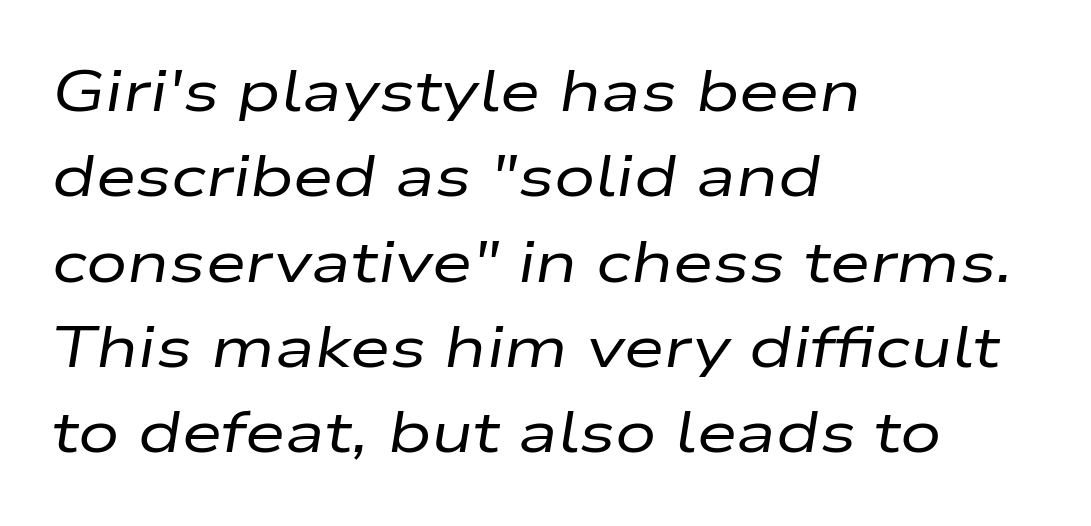
{"italic": "yes", "lean": "right", "slant_degrees": 9, "bold": "no", "weight": "regular", "width": "wide", "stroke_contrast": "low", "x_height": "medium", "monospaced": "no", "underline": "no", "align": "left", "line_spacing": "normal", "line_spacing_ratio": 1.47, "letter_spacing": "normal", "letter_spacing_em": 0.0, "glyph_px": 58}
